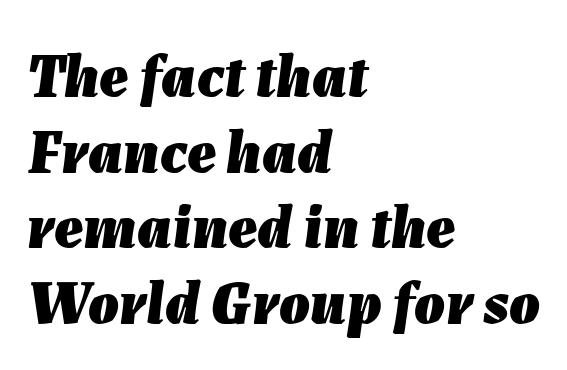
The image shows 61 px heavy type, italic (leaning right); set left-aligned, line spacing 1.24x, normal letter spacing, not underlined; low stroke contrast and a medium x-height.
